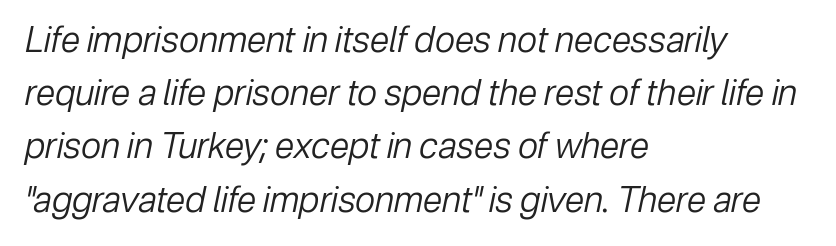
Q: Is the text bold? A: No.
Q: Is the text italic (slanted)? A: Yes, it leans right by about 12 degrees.
Q: Is the text underlined? A: No.
Q: How is the paragraph aligned? A: Left-aligned.
Q: Is the spacing between letters normal or unusually wide? A: Normal.
Q: Is the spacing between lines tight, normal or loose? A: Normal.
Q: Width (condensed, normal, or wide)? A: Normal.
Q: Stroke contrast? A: Low.
Q: x-height? A: Medium.
Q: Monospaced? A: No.
